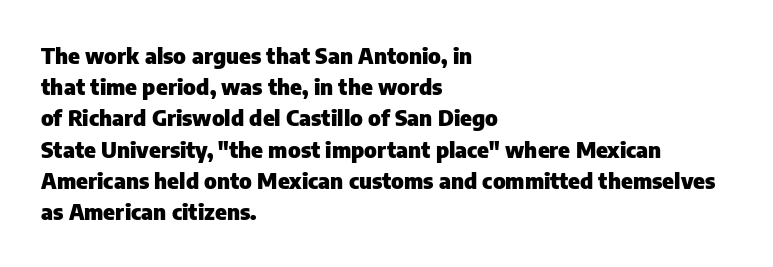
Q: Is the text bold? A: Yes.
Q: Is the text italic (slanted)? A: No, it is upright.
Q: Is the text underlined? A: No.
Q: How is the paragraph aligned? A: Left-aligned.
Q: Is the spacing between letters normal or unusually wide? A: Normal.
Q: Is the spacing between lines tight, normal or loose? A: Normal.
